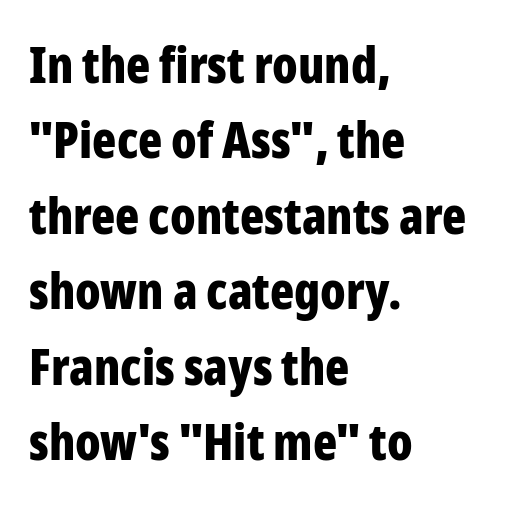
The face used here is proportionally spaced, like ordinary book or web type. If you measured baseline to baseline, you'd find a middling distance. The gaps between neighbouring characters are ordinary and unremarkable. Notice how the passage keeps a crisp vertical edge on the left only.
